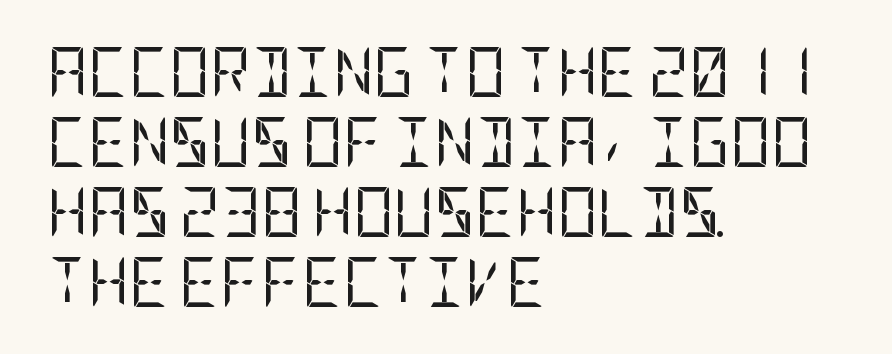
Counters stay open thanks to moderate or lighter strokes. This is the regular roman posture of the typeface. Nothing sits at the stroke ends, so this counts as sans-serif. Standard letterfit; no display-style spreading of the glyphs.
